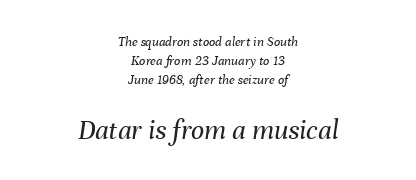
The zone under the glyphs is completely vacant. Compared with typical paragraphs, the rows here are spaced about the same. A typesetter would call this proportional, since set widths differ per character. The lettering tilts uniformly, giving the passage an italic look. Horizontally, the lines are justified to the midpoint only.
